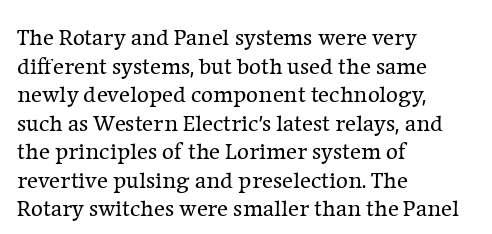
{"italic": "no", "bold": "no", "underline": "no", "align": "left", "line_spacing_ratio": 1.24, "letter_spacing": "normal", "letter_spacing_em": 0.0, "glyph_px": 23}
